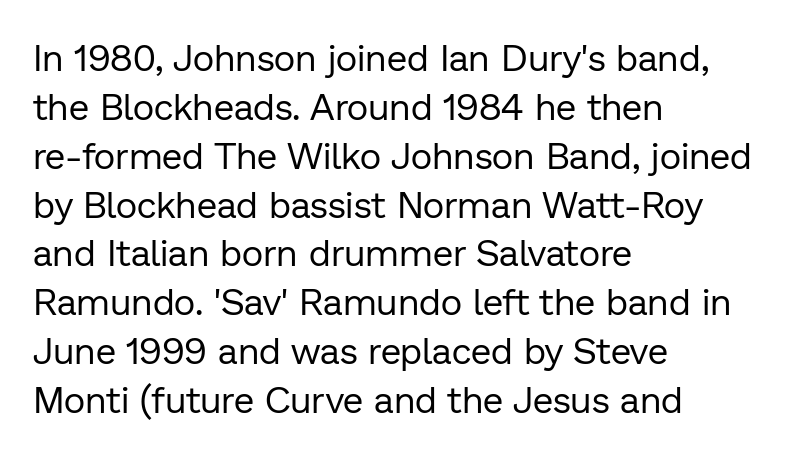
The image shows 37 px regular-weight sans-serif type, upright; set left-aligned, normal line spacing (1.32x), normal letter spacing, not underlined; low stroke contrast and a medium x-height.
